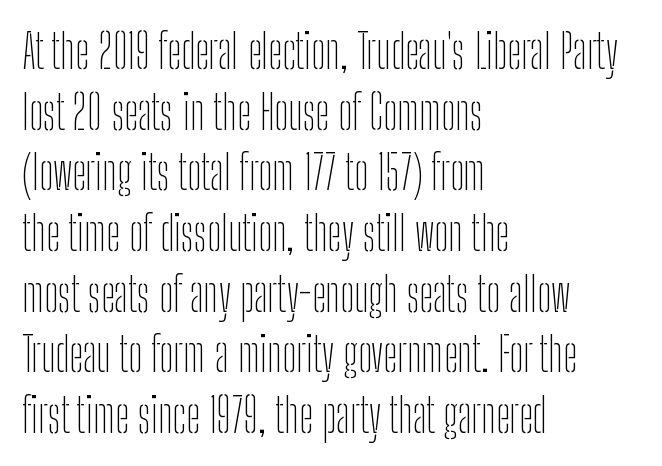
Q: Is the text bold? A: No.
Q: Is the text italic (slanted)? A: No, it is upright.
Q: Is the typeface a serif or a sans-serif typeface? A: Sans-serif.
Q: Is the text underlined? A: No.
Q: How is the paragraph aligned? A: Left-aligned.
Q: Is the spacing between letters normal or unusually wide? A: Normal.
Q: Is the spacing between lines tight, normal or loose? A: Normal.
Q: Width (condensed, normal, or wide)? A: Condensed.
Q: Stroke contrast? A: Low.
Q: x-height? A: Medium.
Q: Monospaced? A: No.
